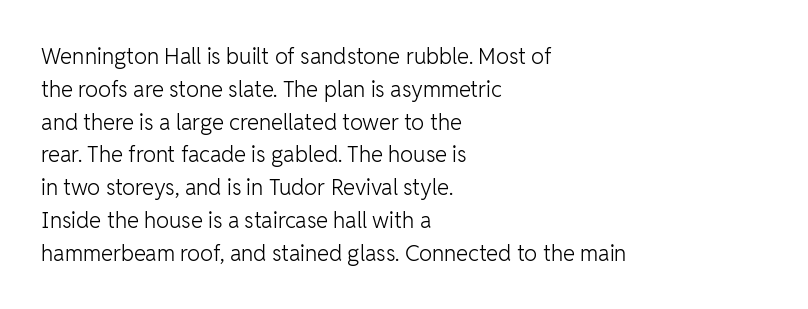
Q: Is the text bold? A: No.
Q: Is the text italic (slanted)? A: No, it is upright.
Q: Is the text underlined? A: No.
Q: How is the paragraph aligned? A: Left-aligned.
Q: Is the spacing between letters normal or unusually wide? A: Normal.
Q: Is the spacing between lines tight, normal or loose? A: Normal.
